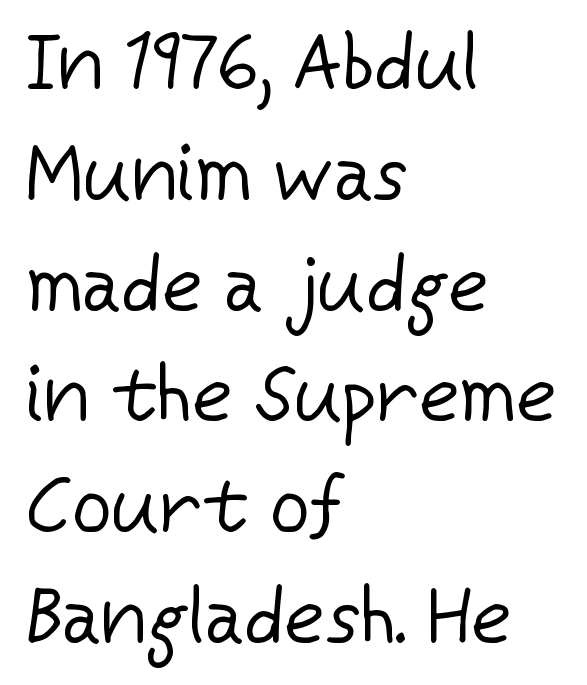
The image shows 78 px regular-weight sans-serif type, upright; set left-aligned, normal line spacing (1.42x), normal letter spacing, not underlined; low stroke contrast and a medium x-height.
